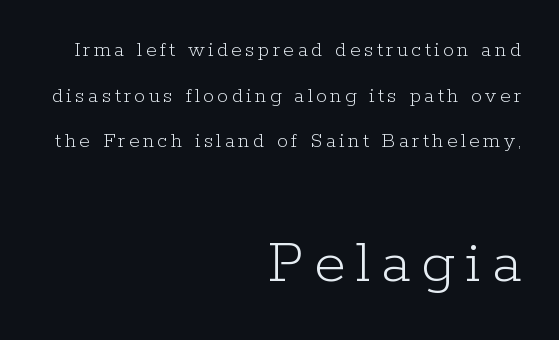
The image shows 65 px light serif type, upright; set right-aligned, loose line spacing (2.07x), not underlined; the second (bottom) block is 2.95x larger; low stroke contrast and a medium x-height.
